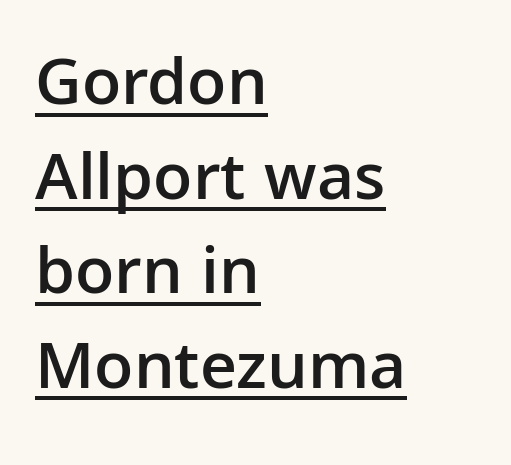
This sample uses plain, unmodified letter spacing. What weight is shown? A semibold, between regular and bold. Is there much room between lines? A standard amount, neither cramped nor airy. A typographer would call this underscored text.
